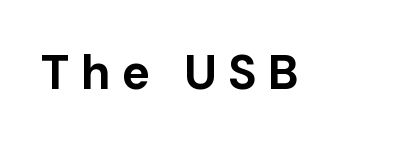
{"serif": "no", "italic": "no", "bold": "yes", "weight": "bold", "width": "normal", "stroke_contrast": "low", "x_height": "medium", "monospaced": "no", "underline": "no", "letter_spacing": "wide", "letter_spacing_em": 0.23, "glyph_px": 48}
